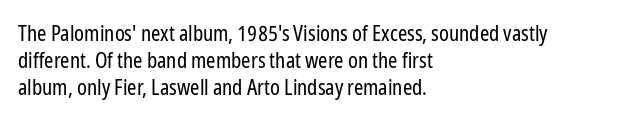
Q: Is the text bold? A: No.
Q: Is the text italic (slanted)? A: No, it is upright.
Q: Is the text underlined? A: No.
Q: How is the paragraph aligned? A: Left-aligned.
Q: Is the spacing between letters normal or unusually wide? A: Normal.
Q: Is the spacing between lines tight, normal or loose? A: Normal.
